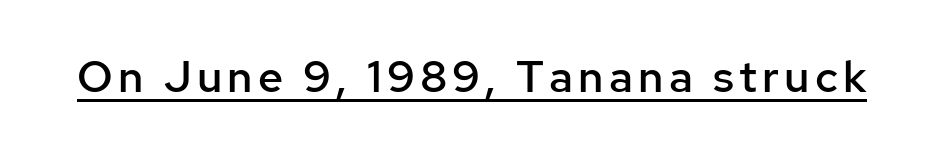
The image shows 44 px semibold sans-serif type, upright; set underlined; low stroke contrast and a medium x-height.
